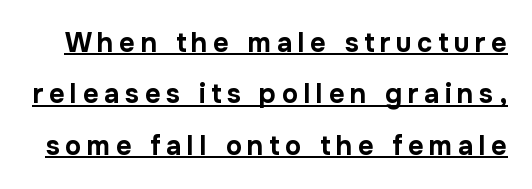
Q: Is the text bold? A: Yes.
Q: Is the text italic (slanted)? A: No, it is upright.
Q: Is the text underlined? A: Yes.
Q: Is the spacing between letters normal or unusually wide? A: Unusually wide.
Q: Is the spacing between lines tight, normal or loose? A: Loose.
